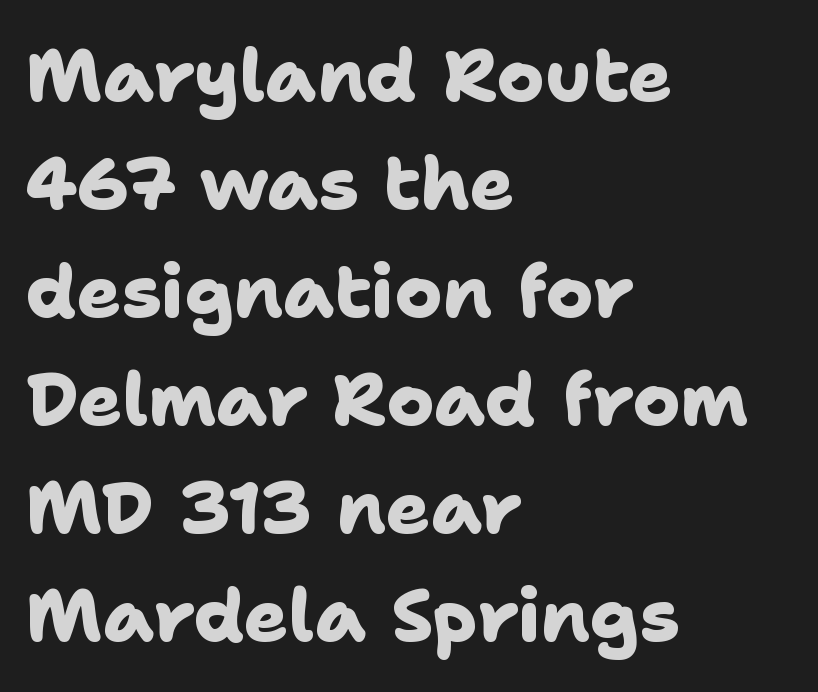
Stroke thickness is high; the sample reads as a true bold. Serif or sans? Sans — the stroke terminals are bare. Left-aligned paragraph, ragged on the right. Note the varied advance widths — an 'i' is clearly narrower than an 'm'.
